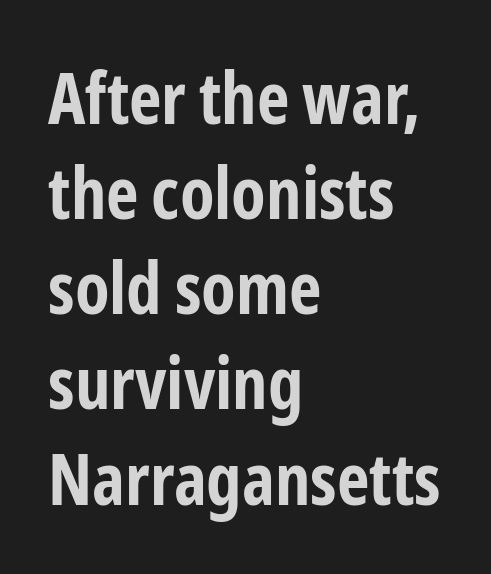
Each new line begins a customary step beneath the previous one. Typographic density is high because the face is bold. Notice how the stems are strictly vertical — no italics here. The foot of each line stays bare and open. To sum up the face: it is a sans, with no serifs.
